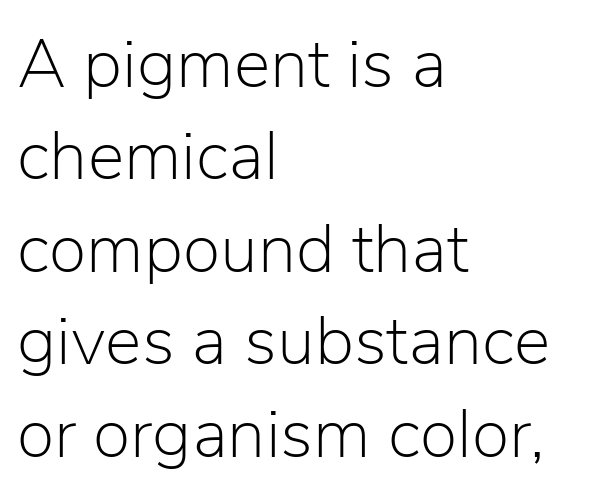
The image shows 69 px light sans-serif type, upright; set left-aligned, normal line spacing (1.34x), normal letter spacing, not underlined; low stroke contrast and a medium x-height.
